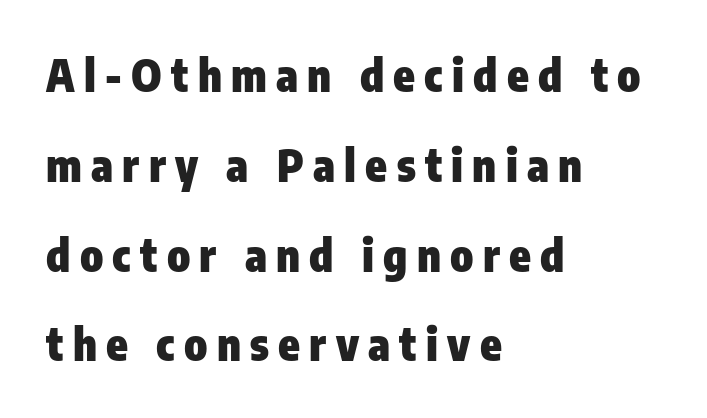
{"serif": "no", "italic": "no", "bold": "yes", "weight": "heavy", "width": "condensed", "stroke_contrast": "low", "x_height": "medium", "monospaced": "no", "underline": "no", "align": "left", "line_spacing": "loose", "line_spacing_ratio": 2.04, "letter_spacing": "wide", "letter_spacing_em": 0.21, "glyph_px": 44}
